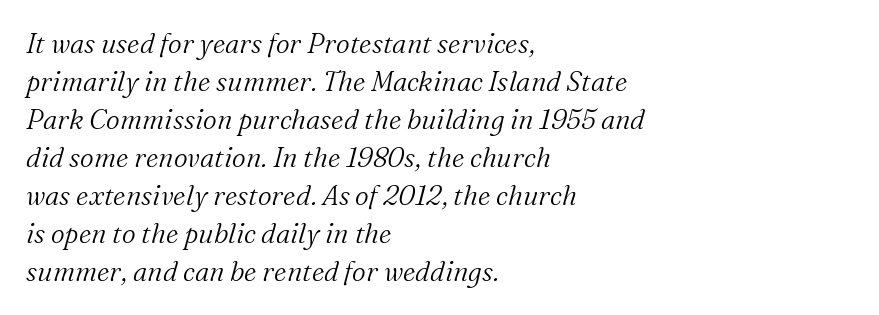
The image shows 27 px text type, italic (leaning right); set left-aligned, normal line spacing (1.41x), normal letter spacing, not underlined.
